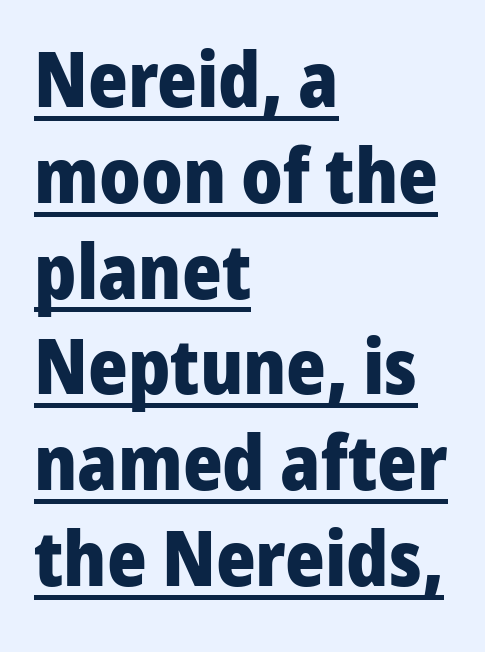
The image shows 76 px heavy sans-serif type, upright; set left-aligned, normal line spacing (1.26x), normal letter spacing, underlined; low stroke contrast and a medium x-height.
